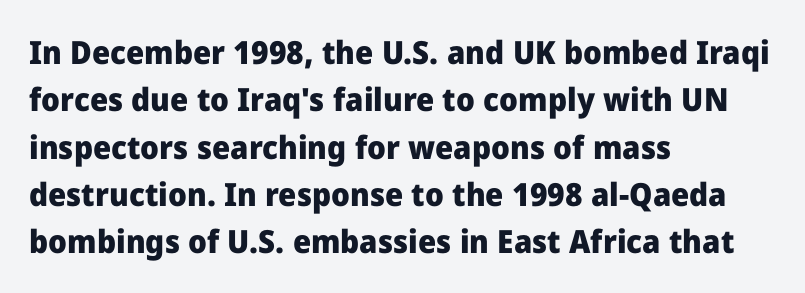
The image shows 32 px heavy sans-serif type, upright; set left-aligned, normal line spacing (1.48x), normal letter spacing, not underlined; low stroke contrast and a medium x-height.
